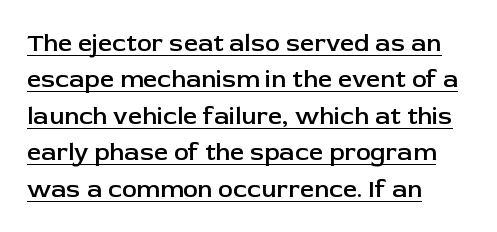
Q: Is the text bold? A: Semi-bold.
Q: Is the text italic (slanted)? A: No, it is upright.
Q: Is the text underlined? A: Yes.
Q: How is the paragraph aligned? A: Left-aligned.
Q: Is the spacing between letters normal or unusually wide? A: Normal.
Q: Is the spacing between lines tight, normal or loose? A: Normal.
